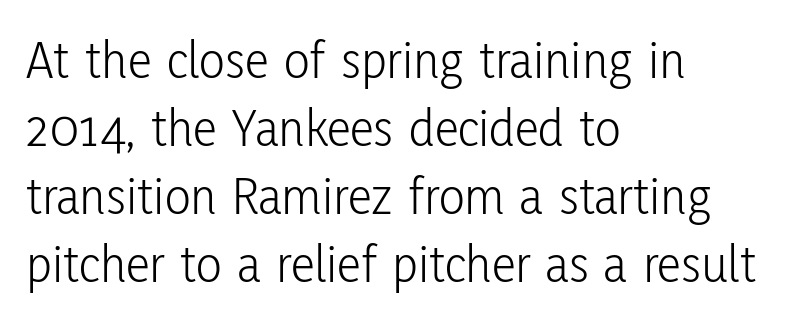
The image shows 54 px light, condensed sans-serif type, upright; set left-aligned, normal line spacing (1.26x), normal letter spacing, not underlined; low stroke contrast and a medium x-height.
